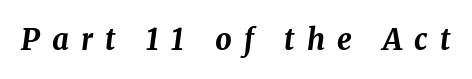
The image shows 29 px bold type, italic (leaning right); set unusually wide letter spacing (+0.42 em), not underlined; medium stroke contrast and a medium x-height.
